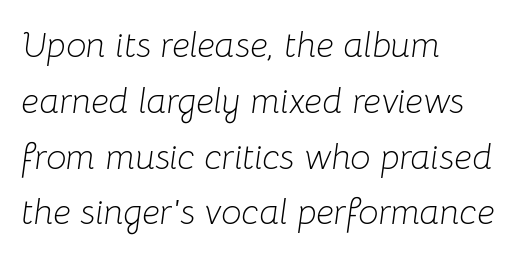
Q: Is the text bold? A: No.
Q: Is the text italic (slanted)? A: Yes, it leans right by about 8 degrees.
Q: Is the text underlined? A: No.
Q: How is the paragraph aligned? A: Left-aligned.
Q: Is the spacing between letters normal or unusually wide? A: Normal.
Q: Is the spacing between lines tight, normal or loose? A: Normal.
Q: Width (condensed, normal, or wide)? A: Normal.
Q: Stroke contrast? A: Low.
Q: x-height? A: Medium.
Q: Monospaced? A: No.
